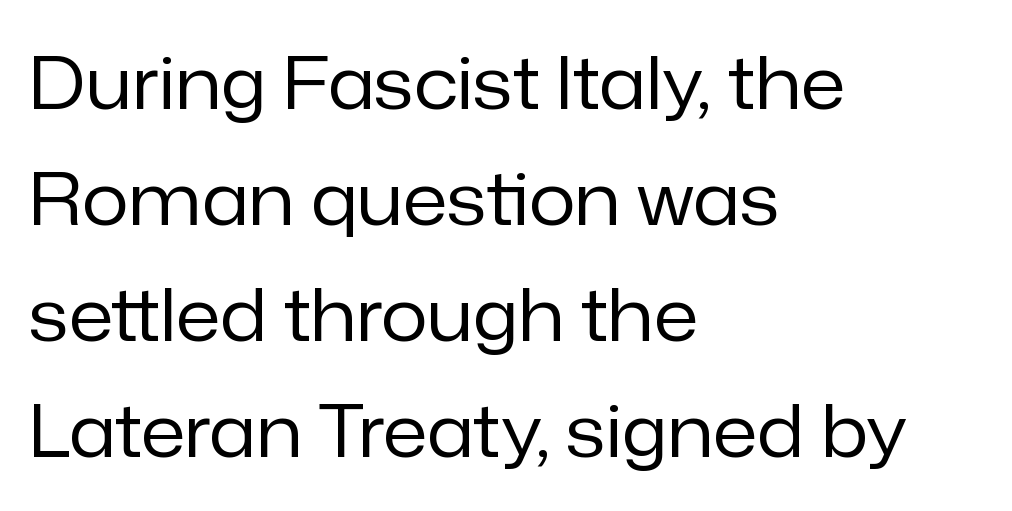
A student would call this left alignment; a typographer would say flush left, rag right. No letter is thick-stroked: the sample isn't bold. Is there much room between lines? A standard amount, neither cramped nor airy. The letters advance in unequal steps, a hallmark of proportional type.
